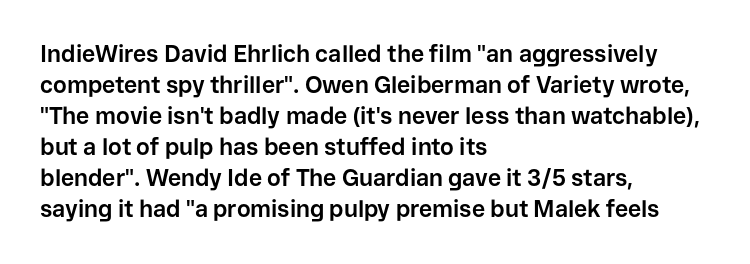
Q: Is the text bold? A: Yes.
Q: Is the text italic (slanted)? A: No, it is upright.
Q: Is the text underlined? A: No.
Q: How is the paragraph aligned? A: Left-aligned.
Q: Is the spacing between letters normal or unusually wide? A: Normal.
Q: Is the spacing between lines tight, normal or loose? A: Normal.
